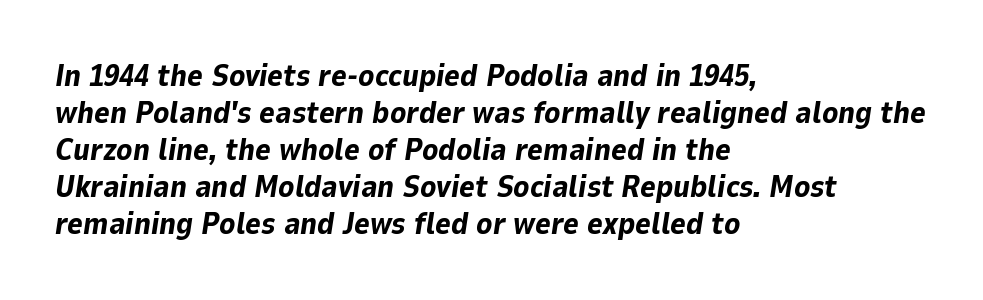
Q: Is the text bold? A: Yes.
Q: Is the text italic (slanted)? A: Yes, it leans right by about 9 degrees.
Q: Is the text underlined? A: No.
Q: How is the paragraph aligned? A: Left-aligned.
Q: Is the spacing between letters normal or unusually wide? A: Normal.
Q: Width (condensed, normal, or wide)? A: Normal.
Q: Stroke contrast? A: Low.
Q: x-height? A: Medium.
Q: Monospaced? A: No.
